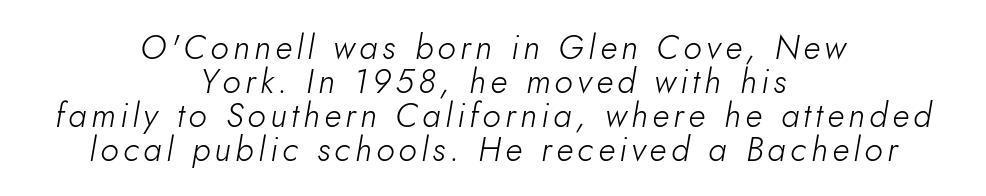
{"italic": "yes", "lean": "right", "slant_degrees": 10, "bold": "no", "weight": "light", "width": "normal", "stroke_contrast": "low", "x_height": "small", "monospaced": "no", "underline": "no", "align": "center", "line_spacing": "tight", "line_spacing_ratio": 1.0, "glyph_px": 34}
